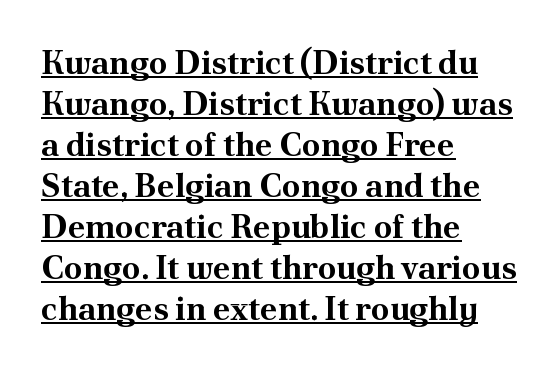
These lines are set flush left with a ragged right edge. These characters rest on top of a visible drawn line. Pretty heavy lettering here — definitely bold. Each word holds together tightly as a unit, with standard inter-letter gaps.
